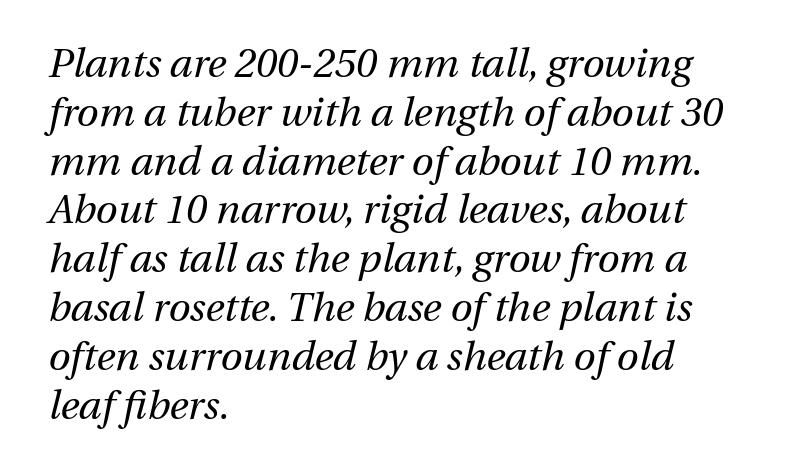
Q: Is the text bold? A: No.
Q: Is the text italic (slanted)? A: Yes, it leans right by about 13 degrees.
Q: Is the text underlined? A: No.
Q: How is the paragraph aligned? A: Left-aligned.
Q: Is the spacing between letters normal or unusually wide? A: Normal.
Q: Width (condensed, normal, or wide)? A: Normal.
Q: Stroke contrast? A: Medium.
Q: x-height? A: Medium.
Q: Monospaced? A: No.
